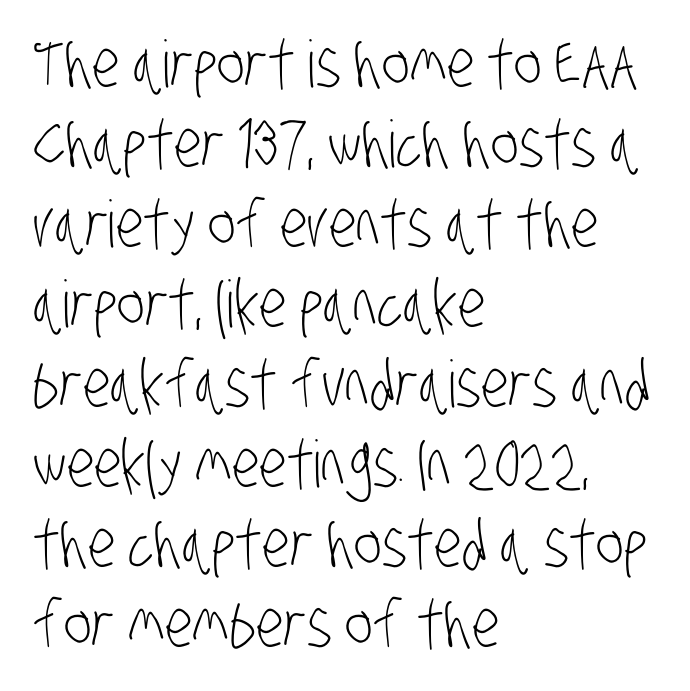
Q: Is the text bold? A: No.
Q: Is the typeface a serif or a sans-serif typeface? A: Sans-serif.
Q: Is the text underlined? A: No.
Q: How is the paragraph aligned? A: Left-aligned.
Q: Is the spacing between letters normal or unusually wide? A: Normal.
Q: Width (condensed, normal, or wide)? A: Condensed.
Q: Stroke contrast? A: Low.
Q: x-height? A: Large.
Q: Monospaced? A: No.
